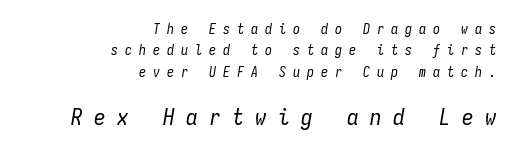
Clear beneath every line of the passage. Stems and bowls with no extra thickness — not bold. The glyphs look as if they've been sheared to an angle. Here the glyphs are tracked loosely, breaking word shapes into spaced letters. One-word summary of the alignment: right. This sample keeps an unexceptional amount of space between lines.
